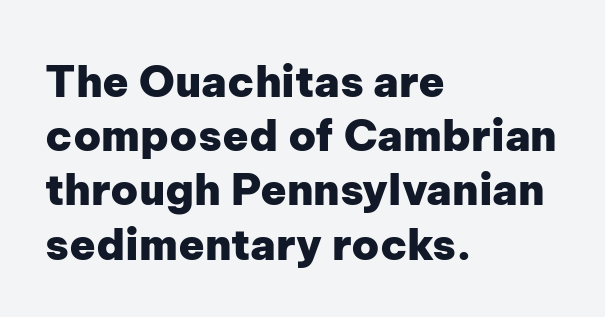
The image shows 43 px heavy sans-serif type, upright; set left-aligned, normal line spacing (1.26x), normal letter spacing, not underlined; low stroke contrast and a medium x-height.
